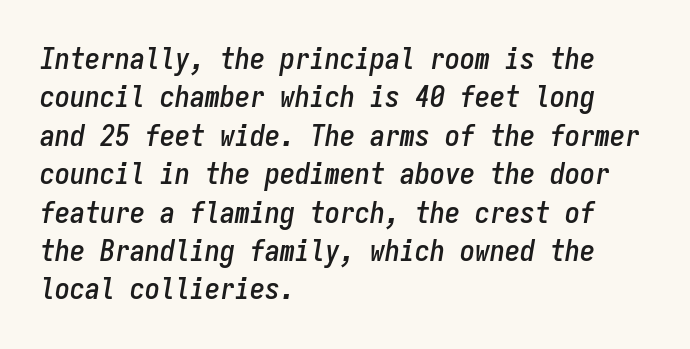
Q: Is the text italic (slanted)? A: Yes, it leans right by about 9 degrees.
Q: Is the text underlined? A: No.
Q: How is the paragraph aligned? A: Left-aligned.
Q: Is the spacing between letters normal or unusually wide? A: Normal.
Q: Is the spacing between lines tight, normal or loose? A: Normal.
Q: Width (condensed, normal, or wide)? A: Condensed.
Q: Stroke contrast? A: Low.
Q: x-height? A: Medium.
Q: Monospaced? A: Yes.
